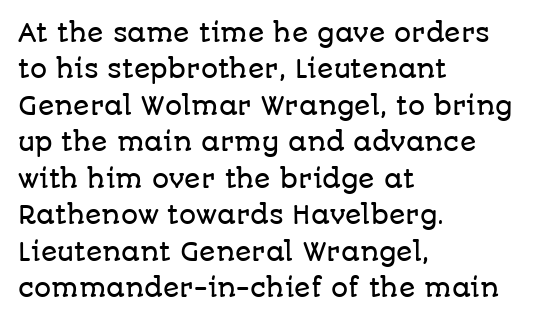
{"italic": "no", "underline": "no", "align": "left", "line_spacing": "normal", "line_spacing_ratio": 1.52, "letter_spacing": "normal", "letter_spacing_em": 0.0, "glyph_px": 24}
